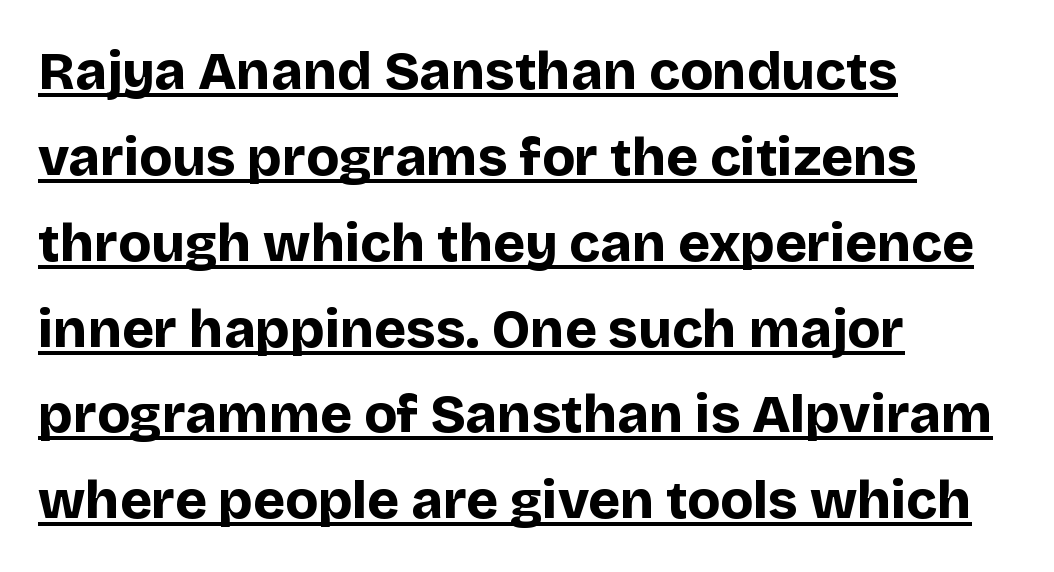
{"serif": "no", "italic": "no", "bold": "yes", "weight": "bold", "width": "normal", "stroke_contrast": "low", "x_height": "large", "monospaced": "no", "underline": "yes", "align": "left", "line_spacing": "normal", "line_spacing_ratio": 1.59, "letter_spacing": "normal", "letter_spacing_em": 0.0, "glyph_px": 54}
